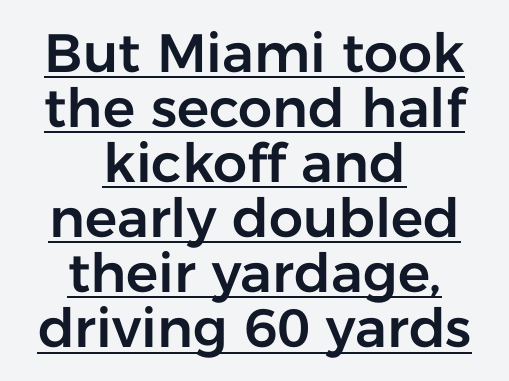
The specimen includes a rule beneath the text block's lines. This rendering uses center alignment, leaving both contours irregular but symmetric. Very little white space separates one row of letters from the next. These lines were composed using upright roman letters. The rendering uses natural spacing where letterforms have individual widths.
